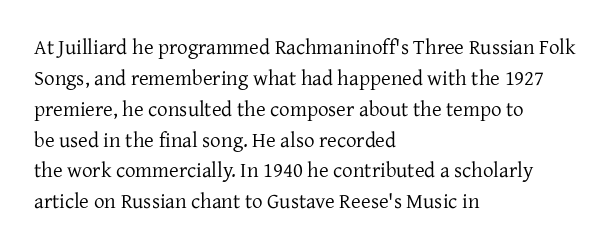
Q: Is the text bold? A: No.
Q: Is the text italic (slanted)? A: No, it is upright.
Q: Is the text underlined? A: No.
Q: How is the paragraph aligned? A: Left-aligned.
Q: Is the spacing between letters normal or unusually wide? A: Normal.
Q: Is the spacing between lines tight, normal or loose? A: Normal.
